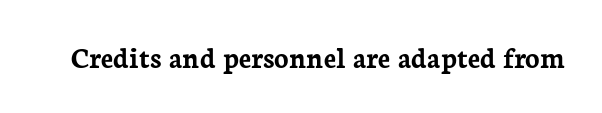
Q: Is the text bold? A: Yes.
Q: Is the text italic (slanted)? A: No, it is upright.
Q: Is the typeface a serif or a sans-serif typeface? A: Serif.
Q: Is the text underlined? A: No.
Q: Is the spacing between letters normal or unusually wide? A: Normal.
Q: Width (condensed, normal, or wide)? A: Normal.
Q: Stroke contrast? A: Low.
Q: x-height? A: Medium.
Q: Monospaced? A: No.
